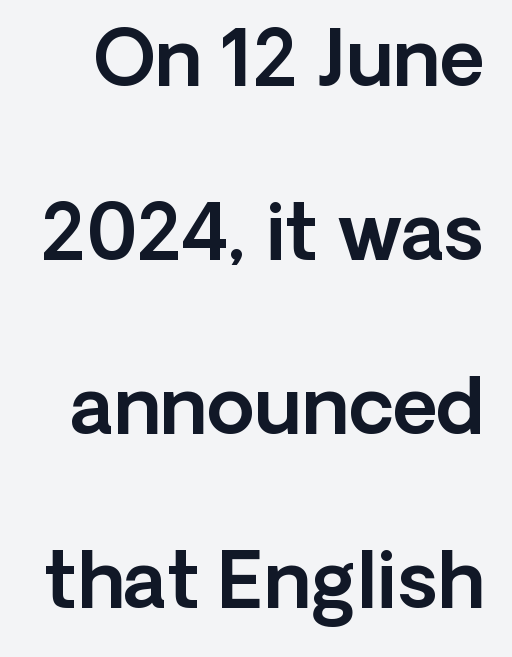
The image shows 77 px sans-serif type, upright; set loose line spacing (2.26x), normal letter spacing, not underlined; a medium x-height.
